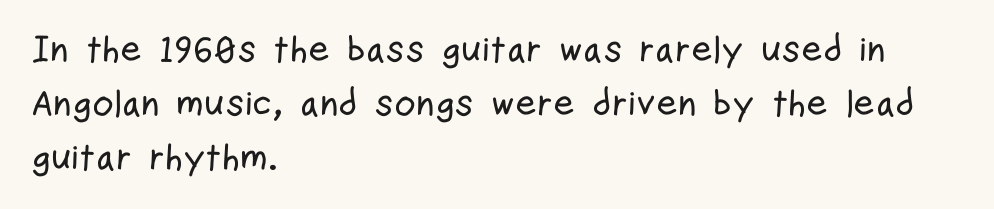
The image shows 37 px condensed sans-serif type, upright; set left-aligned, normal line spacing (1.46x), normal letter spacing, not underlined; low stroke contrast and a medium x-height.
